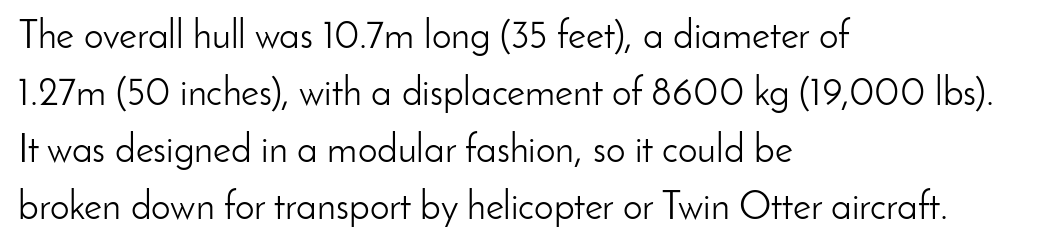
Q: Is the text bold? A: No.
Q: Is the text italic (slanted)? A: No, it is upright.
Q: Is the typeface a serif or a sans-serif typeface? A: Sans-serif.
Q: Is the text underlined? A: No.
Q: How is the paragraph aligned? A: Left-aligned.
Q: Is the spacing between letters normal or unusually wide? A: Normal.
Q: Is the spacing between lines tight, normal or loose? A: Normal.
Q: Width (condensed, normal, or wide)? A: Normal.
Q: Stroke contrast? A: Low.
Q: x-height? A: Small.
Q: Monospaced? A: No.
